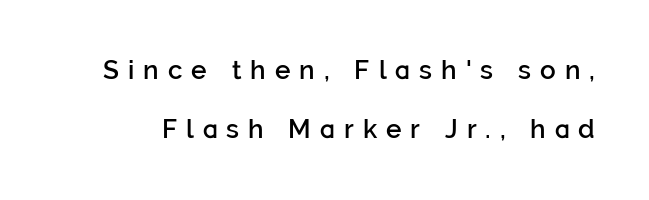
The image shows 26 px text type, upright; set loose line spacing (2.27x), unusually wide letter spacing (+0.35 em), not underlined.
